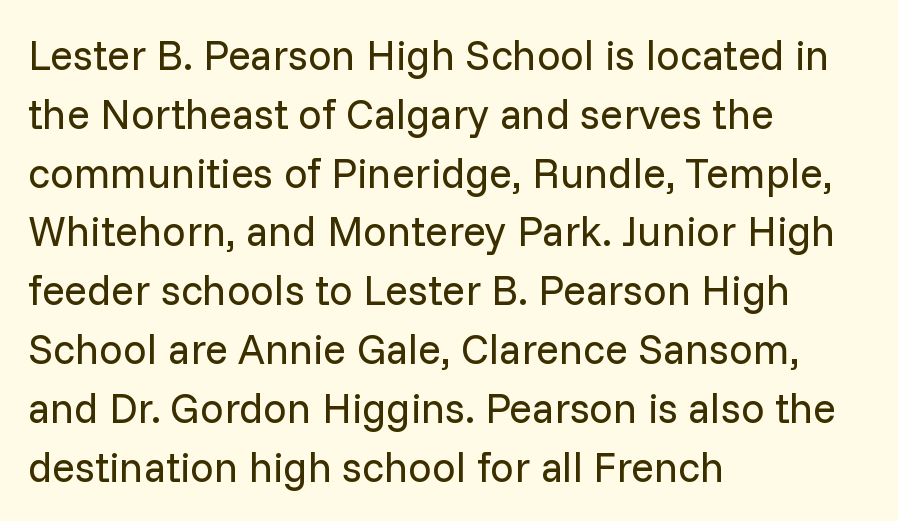
The image shows 42 px regular-weight sans-serif type, upright; set left-aligned, normal line spacing (1.4x), normal letter spacing, not underlined; low stroke contrast and a medium x-height.
